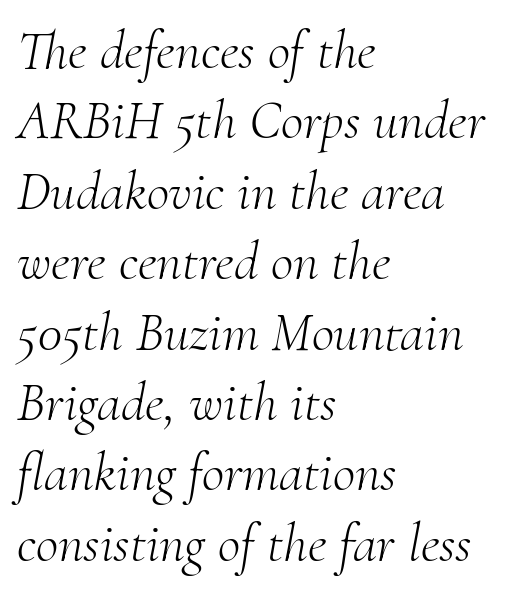
{"serif": "yes", "italic": "yes", "lean": "right", "slant_degrees": 10, "bold": "no", "weight": "light", "width": "normal", "stroke_contrast": "medium", "x_height": "small", "monospaced": "no", "underline": "no", "align": "left", "line_spacing": "normal", "line_spacing_ratio": 1.28, "letter_spacing": "normal", "letter_spacing_em": 0.0, "glyph_px": 55}
